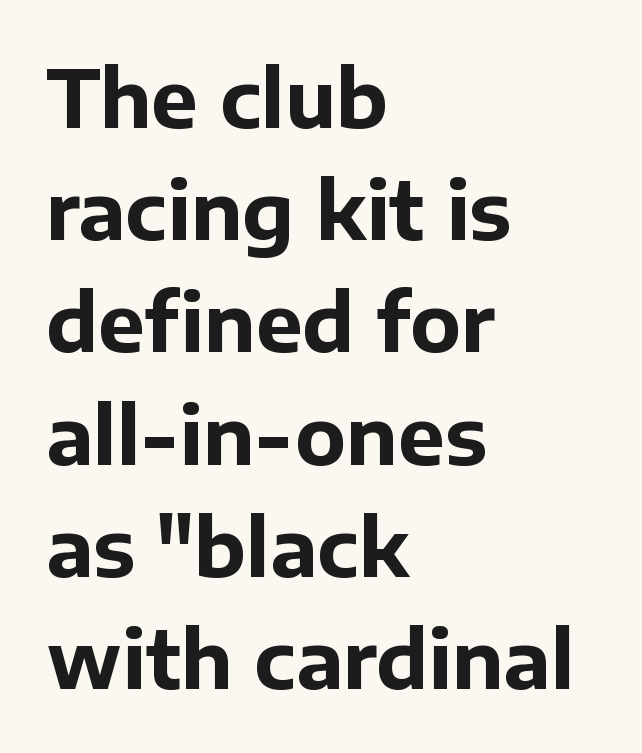
The image shows 79 px bold sans-serif type, upright; set left-aligned, normal line spacing (1.42x), normal letter spacing, not underlined; low stroke contrast and a medium x-height.
